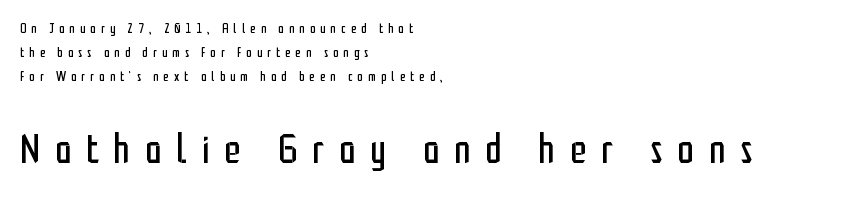
The image shows 42 px regular-weight, condensed sans-serif type, upright; set left-aligned, line spacing 1.71x, unusually wide letter spacing (+0.35 em), not underlined; the second (bottom) block is 3.0x larger; low stroke contrast and a medium x-height.
